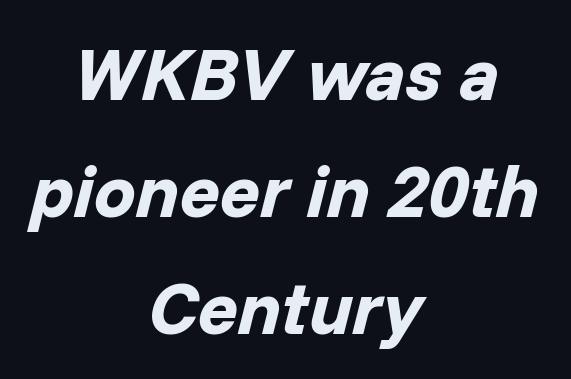
{"italic": "yes", "lean": "right", "slant_degrees": 14, "bold": "yes", "weight": "bold", "width": "normal", "stroke_contrast": "low", "x_height": "medium", "monospaced": "no", "underline": "no", "align": "center", "line_spacing": "normal", "line_spacing_ratio": 1.58, "letter_spacing": "normal", "letter_spacing_em": 0.0, "glyph_px": 74}
